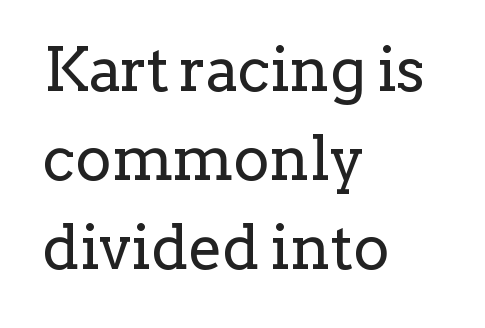
Q: Is the text bold? A: No.
Q: Is the text italic (slanted)? A: No, it is upright.
Q: Is the typeface a serif or a sans-serif typeface? A: Serif.
Q: Is the text underlined? A: No.
Q: How is the paragraph aligned? A: Left-aligned.
Q: Is the spacing between letters normal or unusually wide? A: Normal.
Q: Is the spacing between lines tight, normal or loose? A: Normal.
Q: Width (condensed, normal, or wide)? A: Normal.
Q: Stroke contrast? A: Low.
Q: x-height? A: Medium.
Q: Monospaced? A: No.
